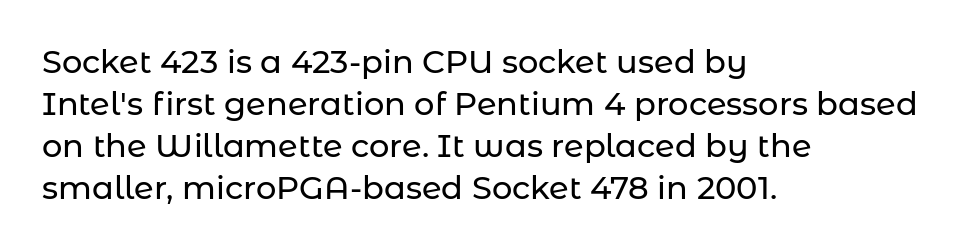
Q: Is the text italic (slanted)? A: No, it is upright.
Q: Is the typeface a serif or a sans-serif typeface? A: Sans-serif.
Q: Is the text underlined? A: No.
Q: How is the paragraph aligned? A: Left-aligned.
Q: Is the spacing between letters normal or unusually wide? A: Normal.
Q: Is the spacing between lines tight, normal or loose? A: Normal.
Q: Width (condensed, normal, or wide)? A: Normal.
Q: Stroke contrast? A: Low.
Q: x-height? A: Medium.
Q: Monospaced? A: No.
